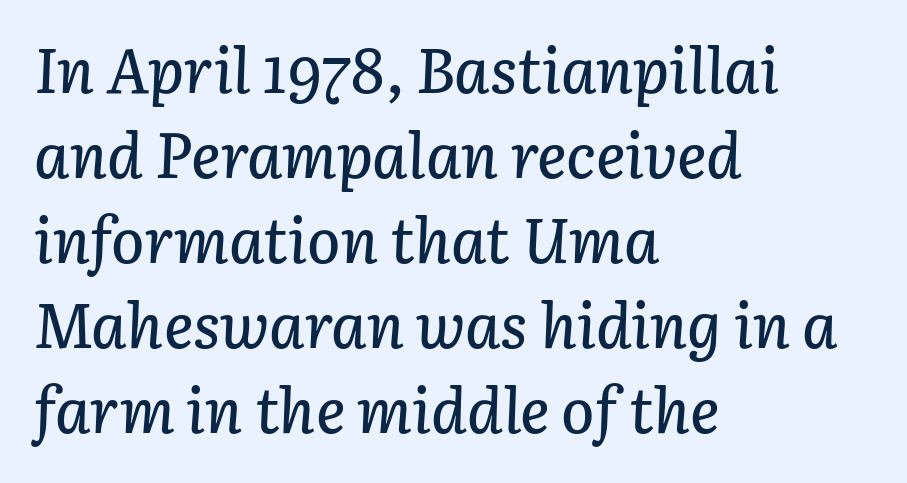
A clean baseline with only descenders dipping below it. Compared with a centered layout, this one pins lines to the left instead. The passage shown leans; its letterforms are oblique. In terms of letterspacing, this is plain default setting.
